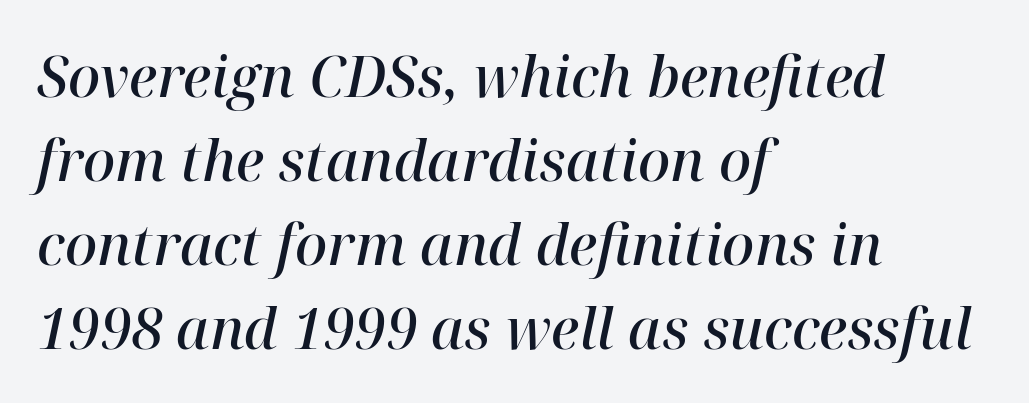
Characters are canted at an angle relative to the baseline's perpendicular. These lines are composed in type with serifs. The gap between lines stays unmarked. The compositor pushed each line to the left boundary.
